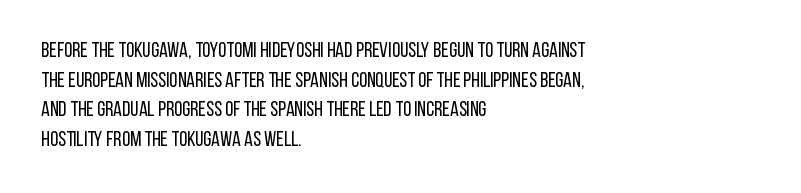
Quick note: underline off. Do the letters lean? They stand straight. The text block is weighted toward the left margin, trailing off unevenly rightward. This rendering leaves character spacing at its baseline value. Vertical spacing — default.
